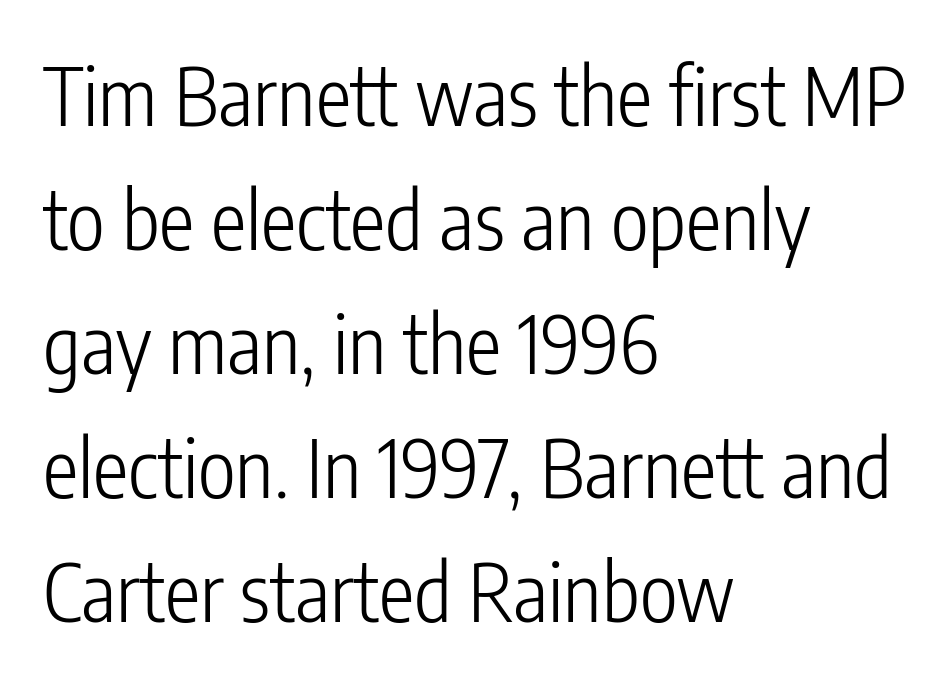
The rendering uses a moderate line-height, typical for paragraphs. Caption: multi-line text, flush left, ragged right. Words appear dense and cohesive because spacing is normal. Has an underline been added? It has not. On a weight scale, this lands at 450 or below. Note: no serifs on the glyphs.
